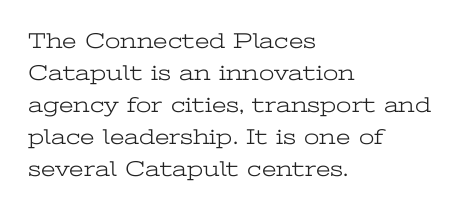
{"italic": "no", "bold": "no", "underline": "no", "align": "left", "line_spacing": "normal", "line_spacing_ratio": 1.46, "letter_spacing": "normal", "letter_spacing_em": 0.0, "glyph_px": 22}
